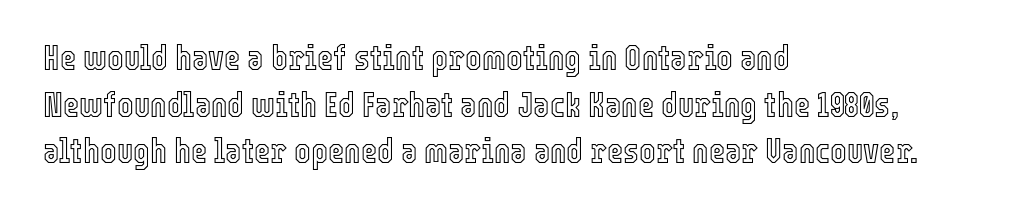
{"italic": "no", "width": "condensed", "x_height": "medium", "monospaced": "no", "underline": "no", "align": "left", "line_spacing": "normal", "line_spacing_ratio": 1.33, "letter_spacing": "normal", "letter_spacing_em": 0.0, "glyph_px": 35}
